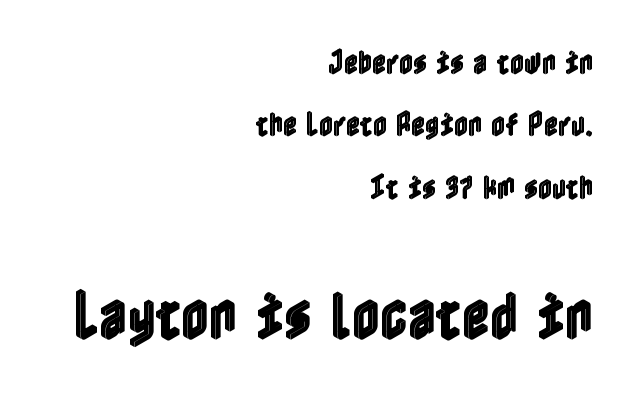
{"italic": "no", "width": "condensed", "x_height": "medium", "underline": "no", "align": "right", "line_spacing": "loose", "line_spacing_ratio": 2.31, "letter_spacing": "normal", "letter_spacing_em": 0.0, "larger_block": "second", "size_ratio": 2.0, "glyph_px": 54}
